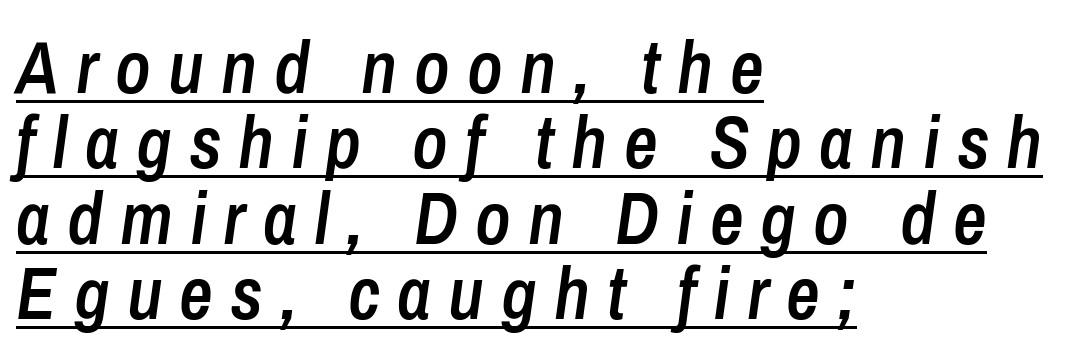
{"italic": "yes", "lean": "right", "slant_degrees": 8, "bold": "semi", "weight": "semibold", "width": "condensed", "stroke_contrast": "low", "x_height": "medium", "monospaced": "no", "underline": "yes", "align": "left", "line_spacing": "tight", "line_spacing_ratio": 1.02, "letter_spacing": "wide", "letter_spacing_em": 0.23, "glyph_px": 74}
